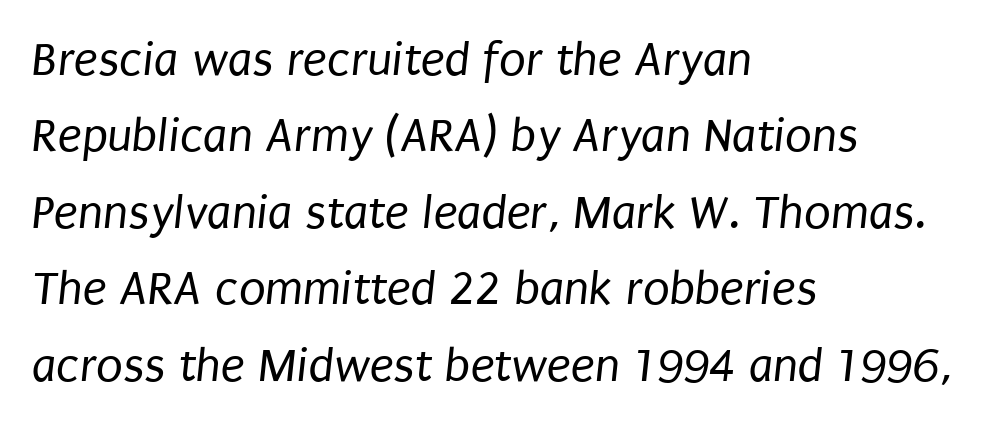
The image shows 49 px regular-weight, condensed sans-serif type; set left-aligned, normal line spacing (1.56x), normal letter spacing, not underlined; low stroke contrast and a large x-height.
